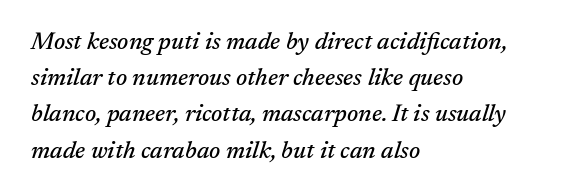
Q: Is the text italic (slanted)? A: Yes, it leans right by about 17 degrees.
Q: Is the text underlined? A: No.
Q: How is the paragraph aligned? A: Left-aligned.
Q: Is the spacing between letters normal or unusually wide? A: Normal.
Q: Is the spacing between lines tight, normal or loose? A: Normal.
